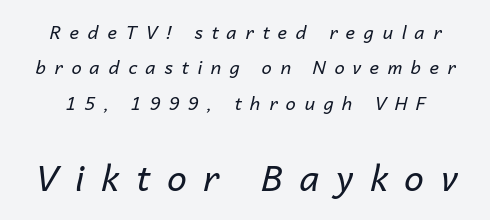
Varying glyph widths throughout — classic text-font behaviour. When letters slant like this, we call the style italic. There is plenty of visible air inserted between adjacent glyphs. No chunkiness to these letters — they're not bold.
